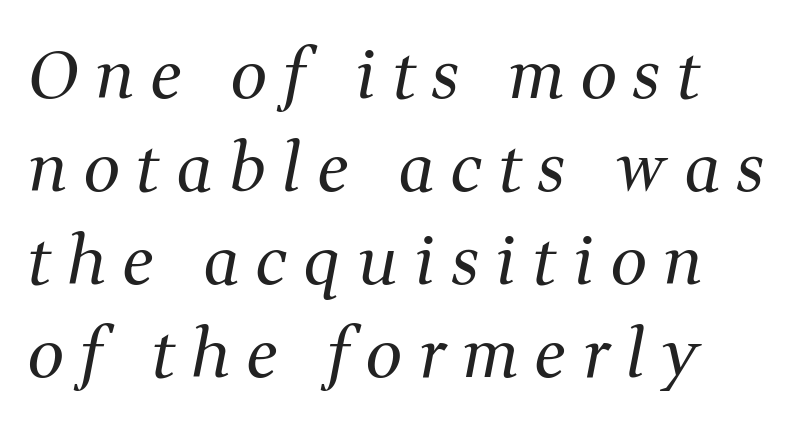
Is the type heavy? It reads as light-to-regular instead. This sample uses expanded letter spacing, leaving extra air between glyphs. The passage shown leans; its letterforms are oblique. Is this a fixed-width face? No — the glyphs have proportional, varying widths. Clear beneath every line of the passage. Reading down the block, your eye returns to a fixed left position each line.
